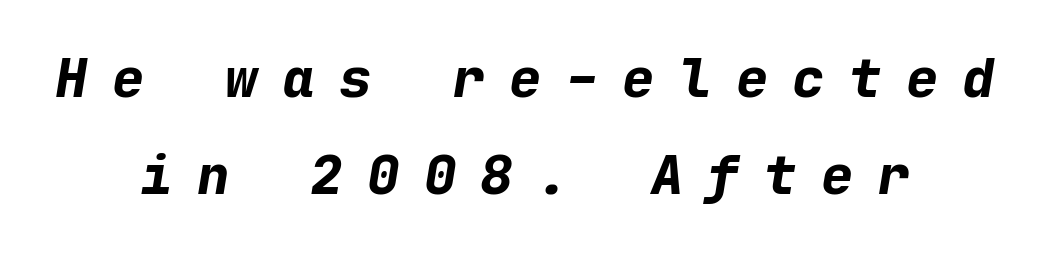
The image shows 54 px bold type, italic (leaning right), monospaced; set centered, line spacing 1.8x, unusually wide letter spacing (+0.45 em), not underlined; low stroke contrast and a medium x-height.
